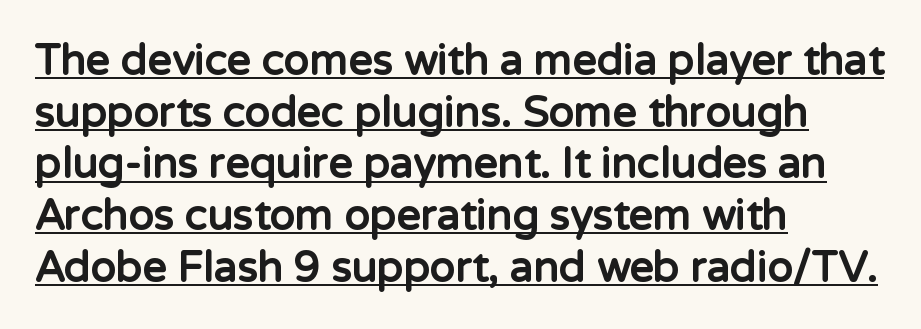
{"serif": "no", "italic": "no", "bold": "yes", "weight": "bold", "width": "normal", "stroke_contrast": "low", "x_height": "medium", "monospaced": "no", "underline": "yes", "align": "left", "line_spacing_ratio": 1.23, "letter_spacing": "normal", "letter_spacing_em": 0.0, "glyph_px": 42}
